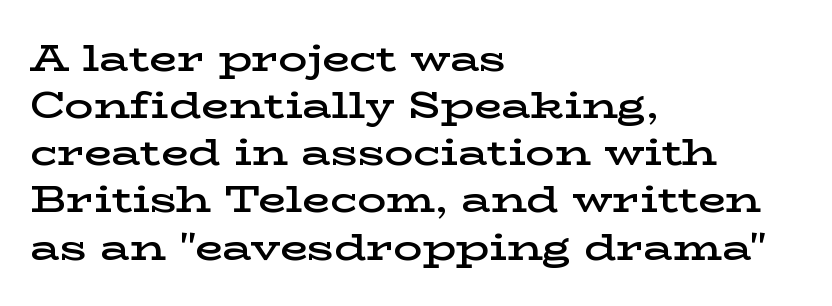
Q: Is the text bold? A: Semi-bold.
Q: Is the text italic (slanted)? A: No, it is upright.
Q: Is the typeface a serif or a sans-serif typeface? A: Serif.
Q: Is the text underlined? A: No.
Q: How is the paragraph aligned? A: Left-aligned.
Q: Is the spacing between letters normal or unusually wide? A: Normal.
Q: Is the spacing between lines tight, normal or loose? A: Normal.
Q: Width (condensed, normal, or wide)? A: Wide.
Q: Stroke contrast? A: Low.
Q: x-height? A: Medium.
Q: Monospaced? A: No.
